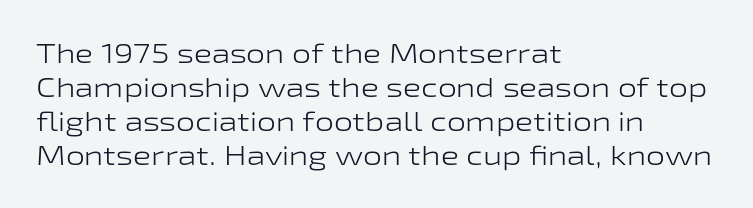
Vertically, the passage feels balanced, rows spaced as you'd expect. The strip under each line holds only bare page. Weight: in the light-to-regular range. Glyph-to-glyph distance matches everyday printed text.
